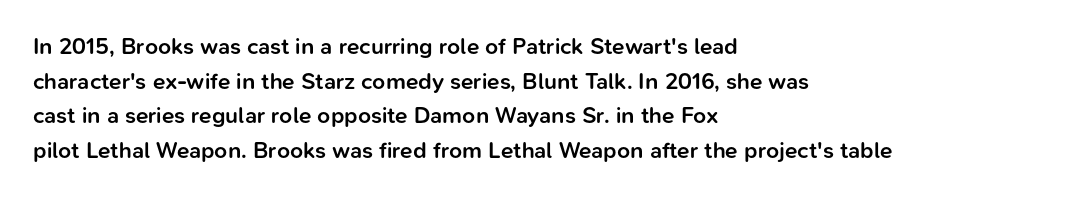
The image shows 23 px text type, upright; set left-aligned, normal line spacing (1.51x), normal letter spacing, not underlined.
